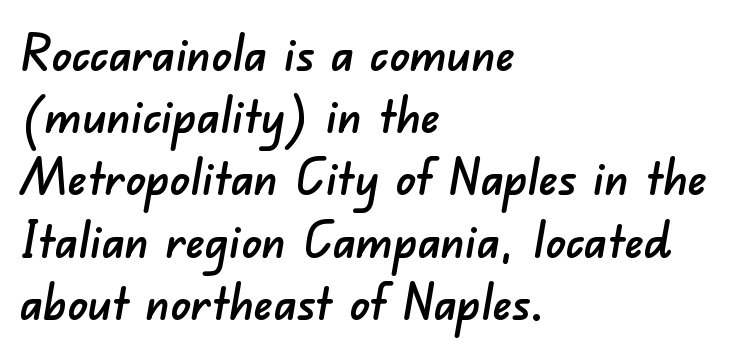
Decoration check: the copy has no underline. Do the characters align in a grid? No, the font is proportional. Inter-character spacing is left at the font's built-in metrics. Regarding serifs, this sample does without them. Compared with a centered layout, this one pins lines to the left instead. Summary of vertical rhythm: regular, with standard interline spacing.
